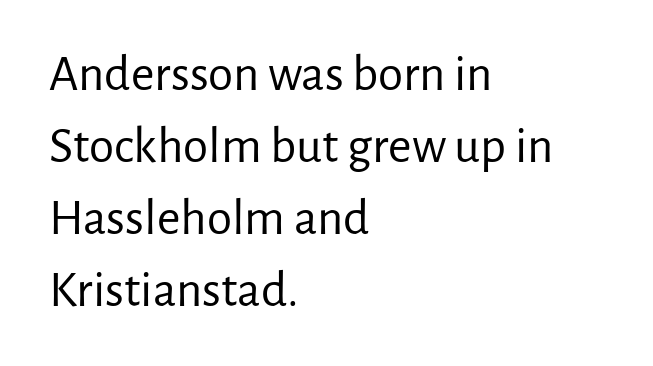
The image shows 51 px regular-weight sans-serif type, upright; set left-aligned, normal line spacing (1.41x), normal letter spacing, not underlined; low stroke contrast and a medium x-height.
